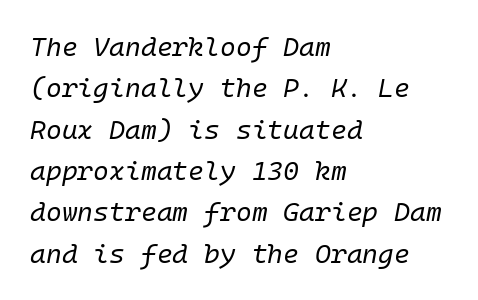
Q: Is the text bold? A: No.
Q: Is the text italic (slanted)? A: Yes, it leans right by about 10 degrees.
Q: Is the text underlined? A: No.
Q: How is the paragraph aligned? A: Left-aligned.
Q: Is the spacing between letters normal or unusually wide? A: Normal.
Q: Is the spacing between lines tight, normal or loose? A: Normal.
